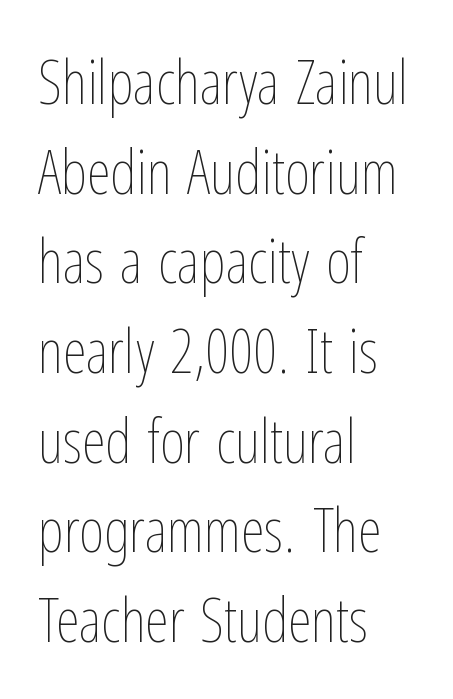
{"italic": "no", "bold": "no", "weight": "thin", "width": "condensed", "stroke_contrast": "low", "x_height": "medium", "monospaced": "no", "underline": "no", "align": "left", "line_spacing": "normal", "line_spacing_ratio": 1.47, "letter_spacing": "normal", "letter_spacing_em": 0.0, "glyph_px": 61}
